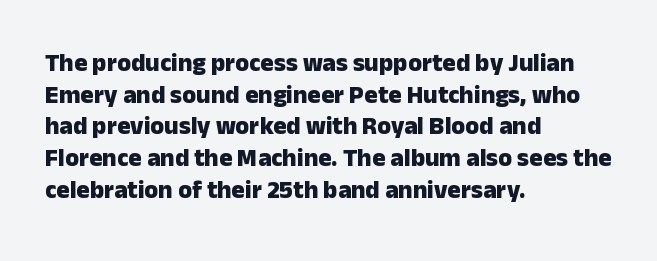
Q: Is the text bold? A: Yes.
Q: Is the text italic (slanted)? A: No, it is upright.
Q: Is the text underlined? A: No.
Q: How is the paragraph aligned? A: Left-aligned.
Q: Is the spacing between letters normal or unusually wide? A: Normal.
Q: Is the spacing between lines tight, normal or loose? A: Normal.
